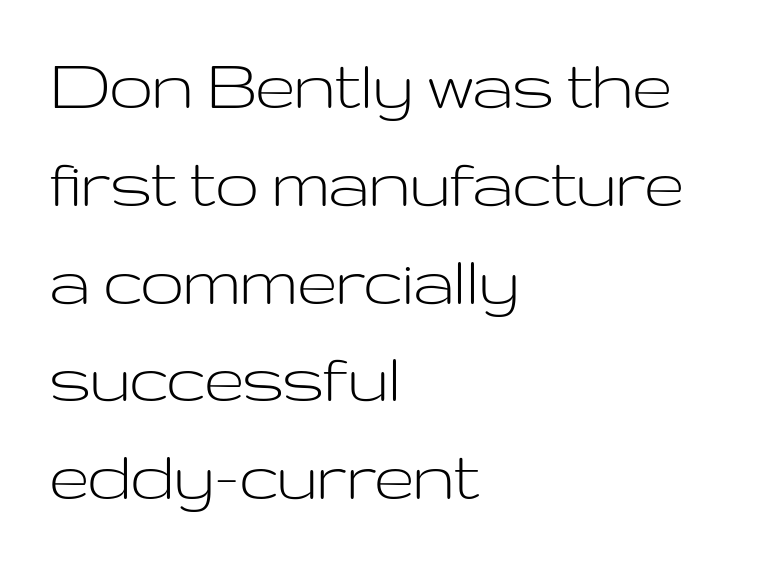
The image shows 77 px light, wide sans-serif type, upright; set left-aligned, normal line spacing (1.27x), normal letter spacing, not underlined; low stroke contrast and a medium x-height.
